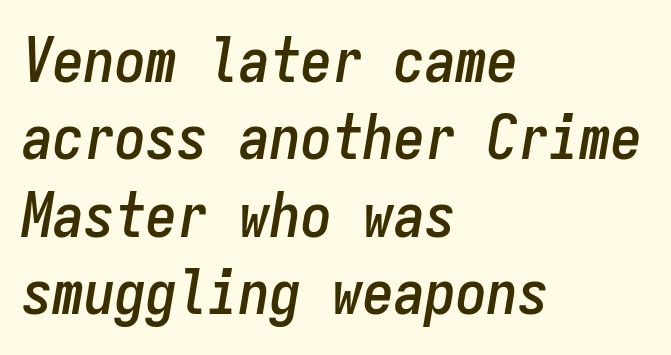
{"italic": "yes", "lean": "right", "slant_degrees": 9, "width": "condensed", "stroke_contrast": "low", "x_height": "medium", "monospaced": "yes", "underline": "no", "align": "left", "line_spacing": "normal", "line_spacing_ratio": 1.25, "letter_spacing": "normal", "letter_spacing_em": 0.0, "glyph_px": 62}
